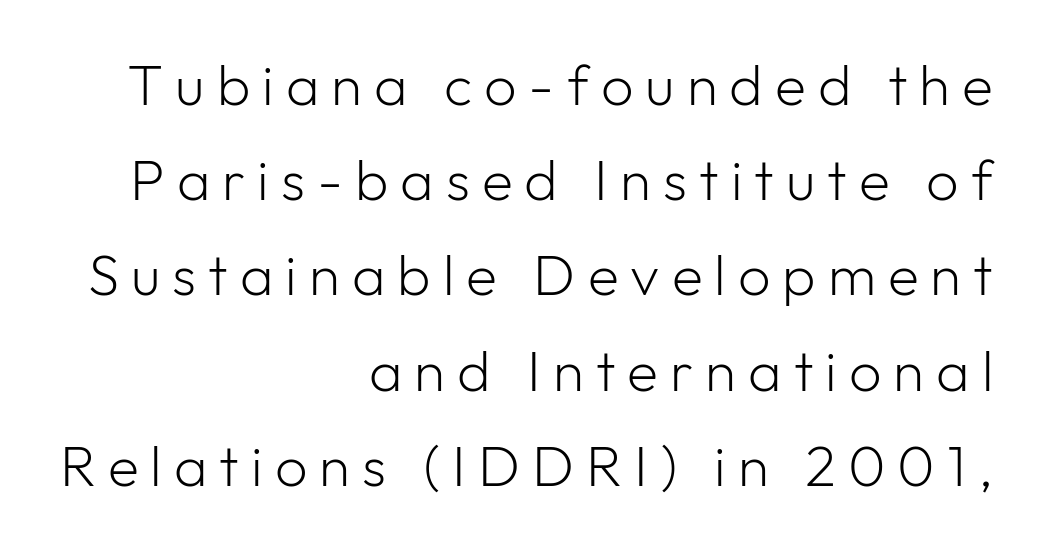
{"serif": "no", "italic": "no", "bold": "no", "weight": "light", "width": "normal", "stroke_contrast": "low", "x_height": "medium", "monospaced": "no", "underline": "no", "align": "right", "line_spacing": "normal", "line_spacing_ratio": 1.67, "letter_spacing": "wide", "letter_spacing_em": 0.21, "glyph_px": 57}
